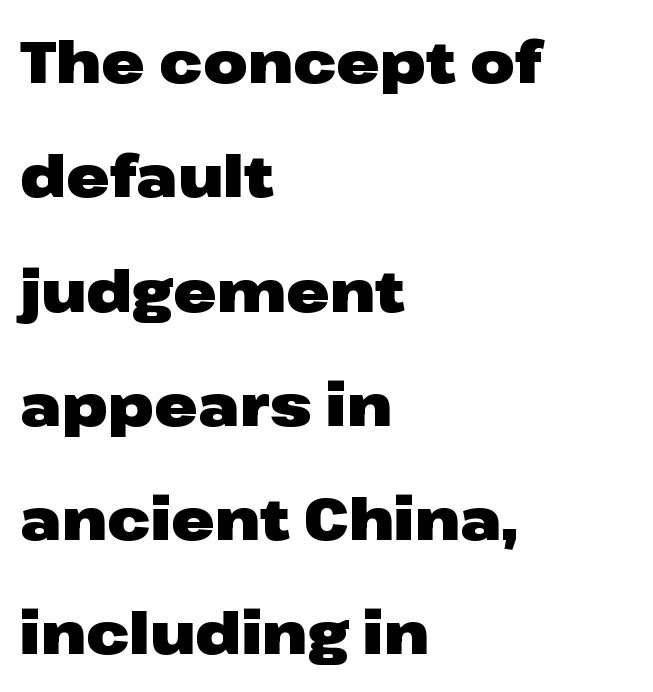
Q: Is the text bold? A: Yes.
Q: Is the text italic (slanted)? A: No, it is upright.
Q: Is the typeface a serif or a sans-serif typeface? A: Sans-serif.
Q: Is the text underlined? A: No.
Q: How is the paragraph aligned? A: Left-aligned.
Q: Is the spacing between letters normal or unusually wide? A: Normal.
Q: Is the spacing between lines tight, normal or loose? A: Loose.
Q: Width (condensed, normal, or wide)? A: Wide.
Q: Stroke contrast? A: Low.
Q: x-height? A: Medium.
Q: Monospaced? A: No.
